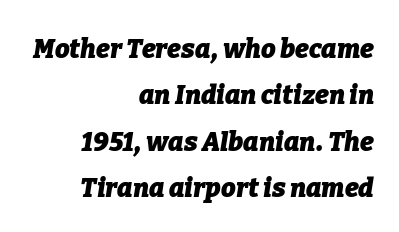
The image shows 26 px bold type, italic (leaning right); set right-aligned, line spacing 1.78x, normal letter spacing, not underlined.
